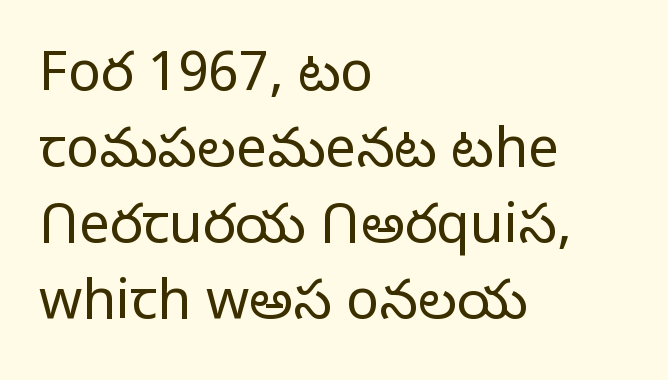
The image shows 55 px light sans-serif type, upright; set left-aligned, normal line spacing (1.38x), normal letter spacing, not underlined; low stroke contrast and a medium x-height.
